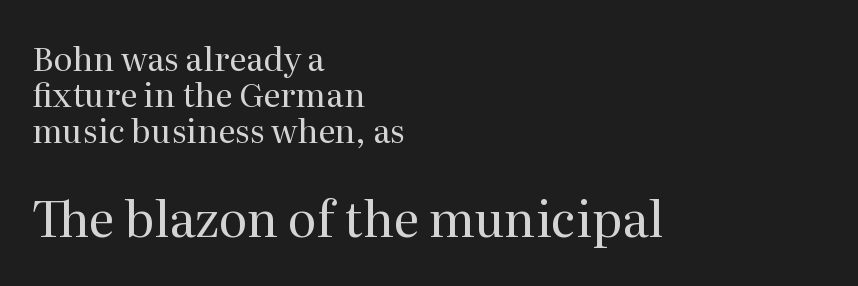
{"serif": "yes", "italic": "no", "bold": "no", "weight": "regular", "width": "normal", "stroke_contrast": "medium", "x_height": "medium", "monospaced": "no", "underline": "no", "align": "left", "line_spacing": "tight", "line_spacing_ratio": 1.09, "letter_spacing": "normal", "letter_spacing_em": 0.0, "larger_block": "second", "size_ratio": 1.48, "glyph_px": 49}
